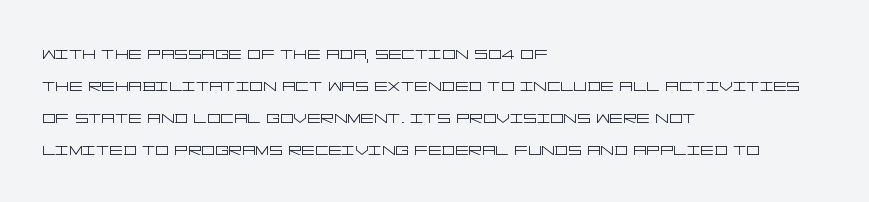
The image shows 21 px text type, upright; set left-aligned, normal line spacing (1.52x), normal letter spacing, not underlined.
